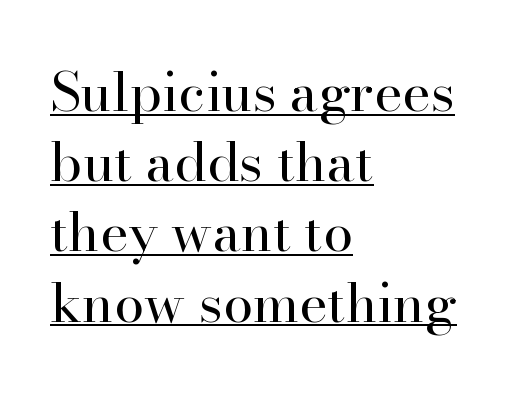
The letters sit at their default tracking, neither squeezed nor spread. The characters are drawn with everyday or finer stroke widths. The lines sit at an ordinary, default distance from one another. Tall strokes in this sample are plumb rather than angled.
